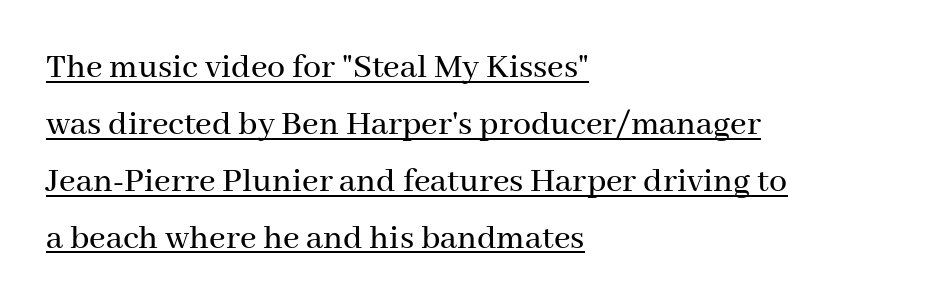
The image shows 36 px serif type, upright; set left-aligned, normal line spacing (1.58x), normal letter spacing, underlined; medium stroke contrast and a medium x-height.
